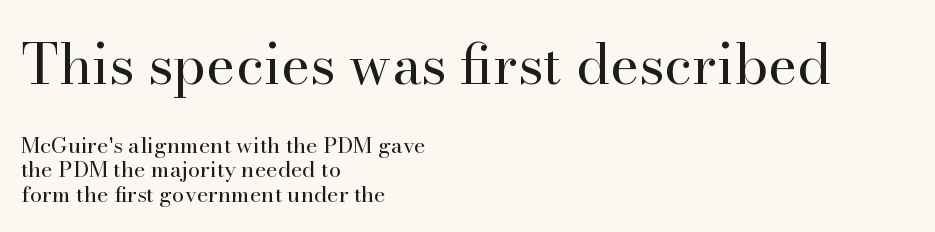
The image shows 56 px regular-weight serif type, upright; set left-aligned, tight line spacing (1.11x), normal letter spacing, not underlined; the first (top) block is 2.55x larger; high stroke contrast and a small x-height.
